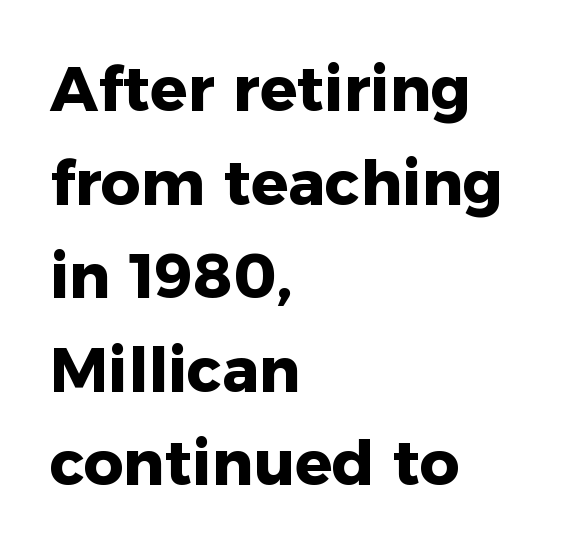
{"serif": "no", "italic": "no", "bold": "yes", "weight": "heavy", "width": "normal", "stroke_contrast": "low", "x_height": "medium", "monospaced": "no", "underline": "no", "align": "left", "line_spacing": "normal", "line_spacing_ratio": 1.51, "letter_spacing": "normal", "letter_spacing_em": 0.0, "glyph_px": 62}
